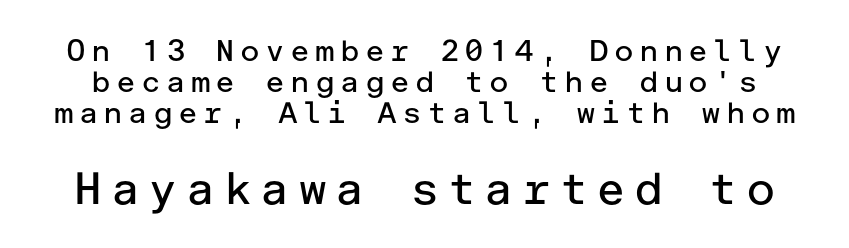
Q: Is the text bold? A: No.
Q: Is the text italic (slanted)? A: No, it is upright.
Q: Is the typeface a serif or a sans-serif typeface? A: Sans-serif.
Q: Is the text underlined? A: No.
Q: Is the spacing between lines tight, normal or loose? A: Tight.
Q: Which block of text is set in a larger size, the first (top) or the second (bottom)? A: The second (bottom) one.
Q: Width (condensed, normal, or wide)? A: Normal.
Q: Stroke contrast? A: Low.
Q: x-height? A: Medium.
